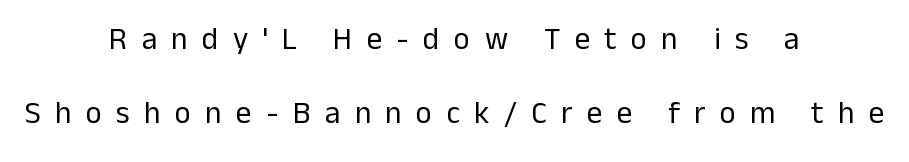
Tall strokes in this sample are plumb rather than angled. There is plenty of visible air inserted between adjacent glyphs. A typesetter would label this face a sans. Compared with a typical body face, this is equally light or lighter still. How would I describe the line gaps? Wide and relaxed. Looks like regular typesetting: each glyph gets only the width it needs.
